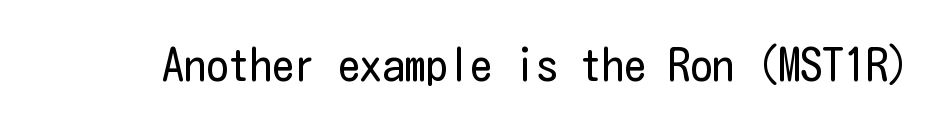
The image shows 44 px regular-weight, condensed sans-serif type, upright; set normal letter spacing, not underlined; low stroke contrast and a medium x-height.
